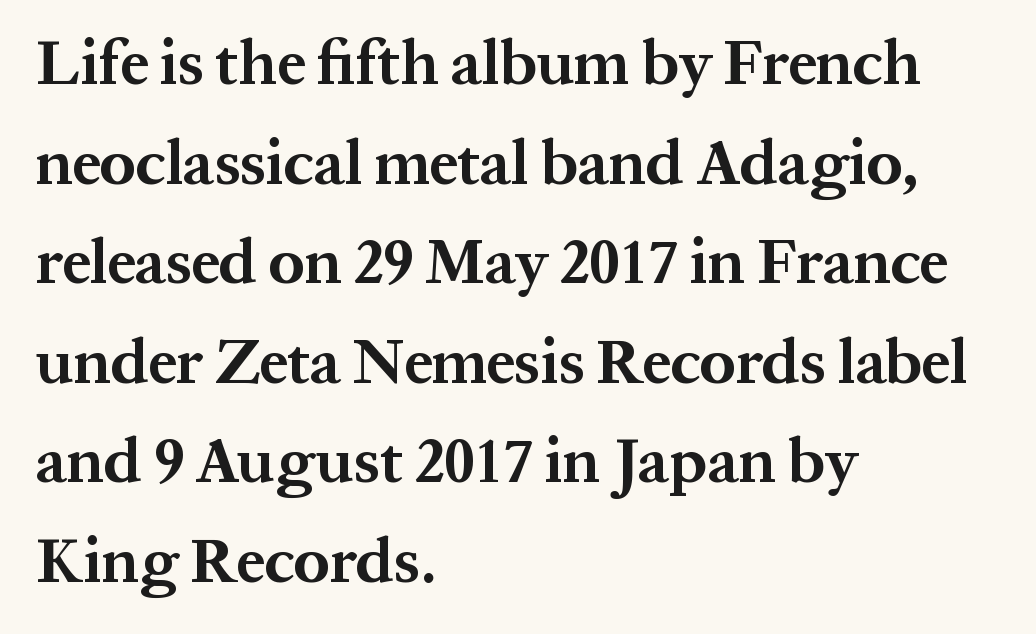
Leading matches the norm, producing a regular column. Inter-character spacing is left at the font's built-in metrics. Posture: upright roman. The rendering uses a bold face; every stroke is thick and dark.
